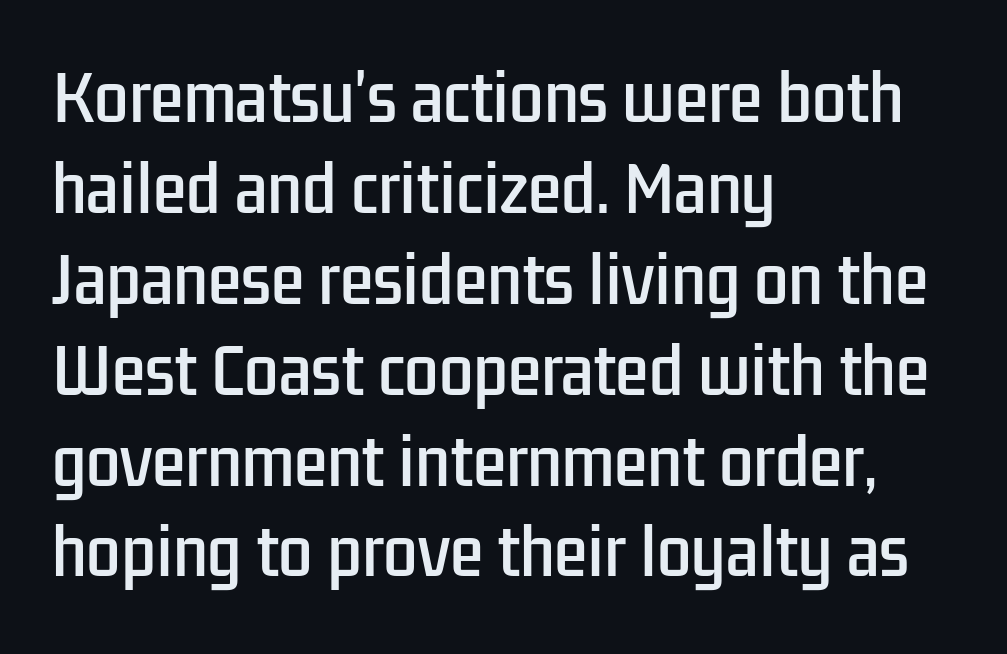
Q: Is the text italic (slanted)? A: No, it is upright.
Q: Is the typeface a serif or a sans-serif typeface? A: Sans-serif.
Q: Is the text underlined? A: No.
Q: How is the paragraph aligned? A: Left-aligned.
Q: Is the spacing between letters normal or unusually wide? A: Normal.
Q: Is the spacing between lines tight, normal or loose? A: Normal.
Q: Width (condensed, normal, or wide)? A: Condensed.
Q: Stroke contrast? A: Low.
Q: x-height? A: Medium.
Q: Monospaced? A: No.
